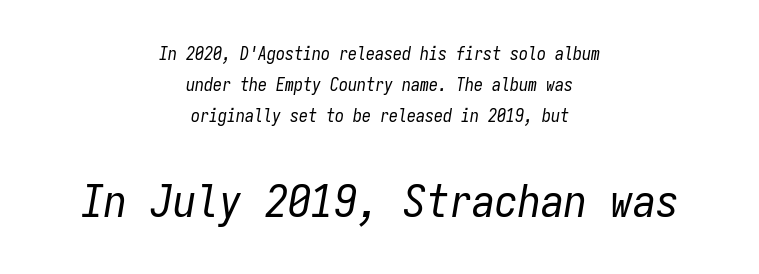
The image shows 46 px regular-weight, condensed type, italic (leaning right), monospaced; set centered, line spacing 1.73x, normal letter spacing, not underlined; the second (bottom) block is 2.56x larger; low stroke contrast and a medium x-height.
